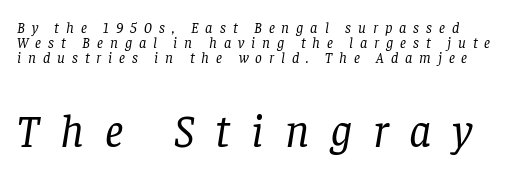
{"serif": "yes", "italic": "yes", "lean": "right", "slant_degrees": 8, "bold": "no", "weight": "regular", "width": "normal", "stroke_contrast": "low", "x_height": "large", "monospaced": "no", "underline": "no", "line_spacing": "tight", "line_spacing_ratio": 1.01, "letter_spacing": "wide", "letter_spacing_em": 0.46, "larger_block": "second", "size_ratio": 3.07, "glyph_px": 46}
